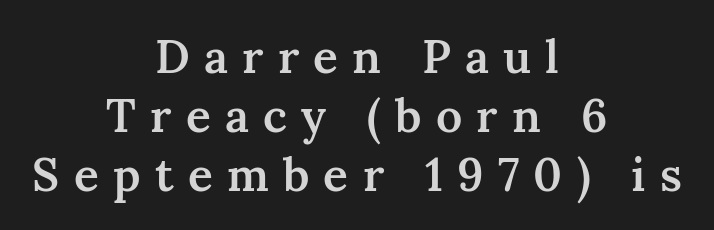
The image shows 46 px semibold serif type, upright; set centered, normal line spacing (1.28x), unusually wide letter spacing (+0.31 em), not underlined; medium stroke contrast and a medium x-height.
